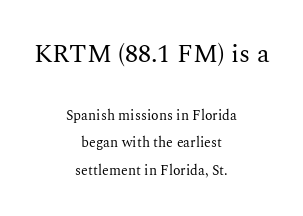
{"italic": "no", "bold": "no", "underline": "no", "align": "center", "line_spacing": "loose", "line_spacing_ratio": 1.94, "letter_spacing": "normal", "letter_spacing_em": 0.0, "larger_block": "first", "size_ratio": 1.86, "glyph_px": 26}
